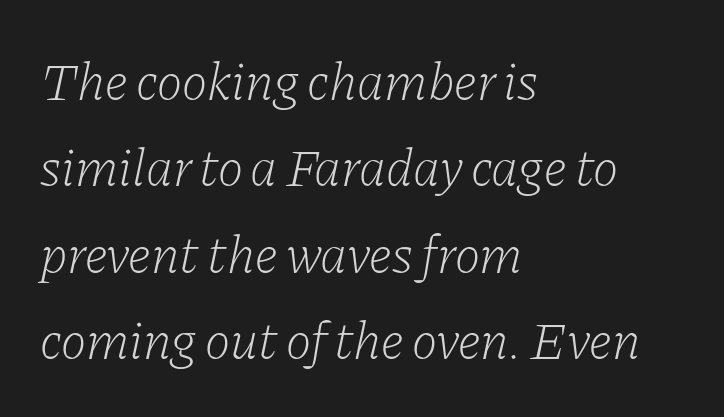
Q: Is the text bold? A: No.
Q: Is the text italic (slanted)? A: Yes, it leans right by about 11 degrees.
Q: Is the typeface a serif or a sans-serif typeface? A: Serif.
Q: Is the text underlined? A: No.
Q: How is the paragraph aligned? A: Left-aligned.
Q: Is the spacing between letters normal or unusually wide? A: Normal.
Q: Is the spacing between lines tight, normal or loose? A: Normal.
Q: Width (condensed, normal, or wide)? A: Normal.
Q: Stroke contrast? A: Low.
Q: x-height? A: Medium.
Q: Monospaced? A: No.
